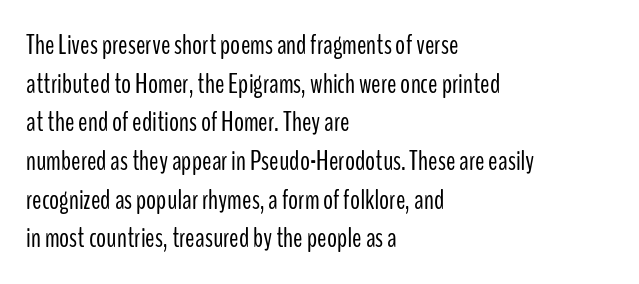
The image shows 28 px light, condensed sans-serif type, upright; set left-aligned, normal line spacing (1.38x), normal letter spacing, not underlined; low stroke contrast and a medium x-height.
